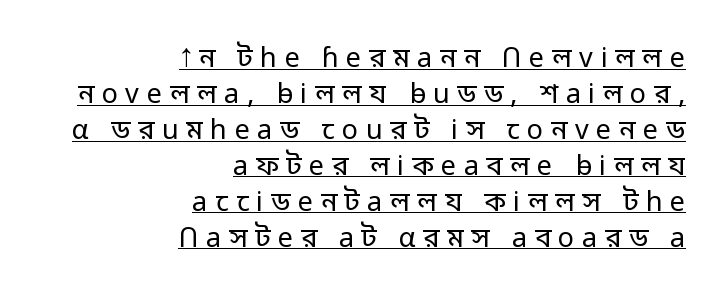
Q: Is the text bold? A: No.
Q: Is the text italic (slanted)? A: No, it is upright.
Q: Is the text underlined? A: Yes.
Q: How is the paragraph aligned? A: Right-aligned.
Q: Is the spacing between letters normal or unusually wide? A: Unusually wide.
Q: Is the spacing between lines tight, normal or loose? A: Normal.
